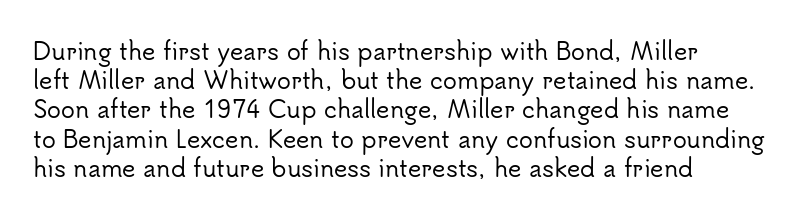
Interline gaps are of average width in this sample. Short note: letters normally spaced. Posture: vertical. The strip under each line holds only bare page. Which margin do the lines hug? The left one — the right edge is uneven.
